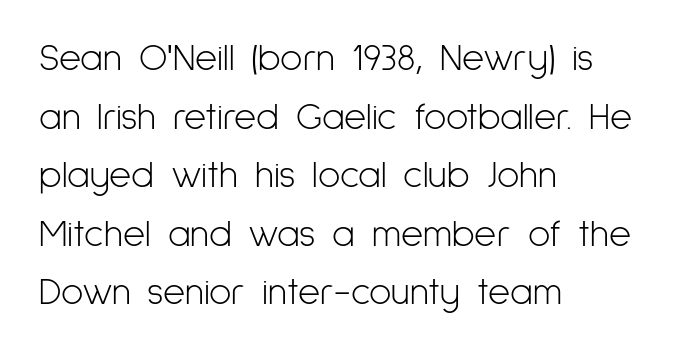
{"serif": "no", "italic": "no", "bold": "no", "weight": "light", "width": "condensed", "stroke_contrast": "low", "x_height": "medium", "monospaced": "no", "underline": "no", "align": "left", "line_spacing": "normal", "line_spacing_ratio": 1.54, "letter_spacing": "normal", "letter_spacing_em": 0.0, "glyph_px": 38}
